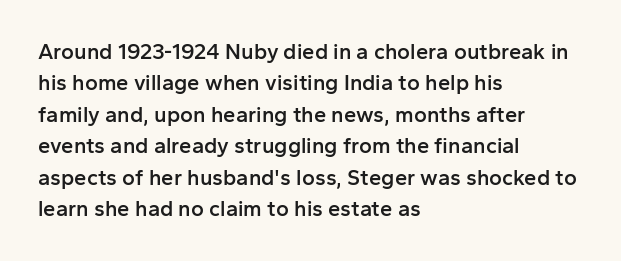
The image shows 22 px text type, upright; set left-aligned, normal line spacing (1.43x), normal letter spacing, not underlined.
